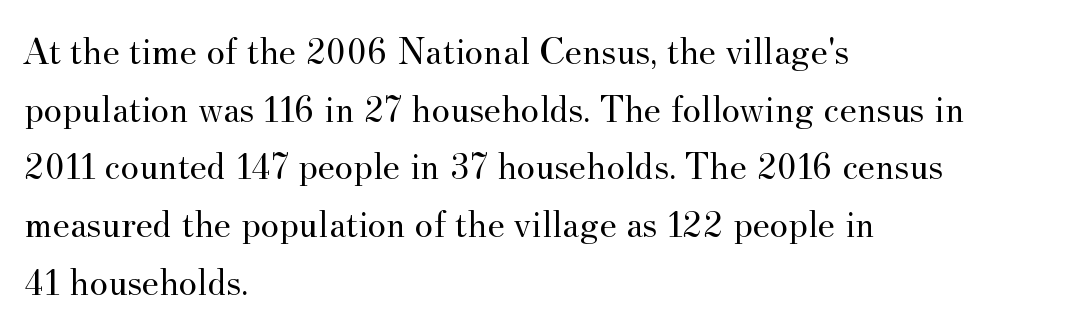
The image shows 39 px regular-weight serif type, upright; set left-aligned, normal line spacing (1.48x), normal letter spacing, not underlined; medium stroke contrast and a small x-height.
